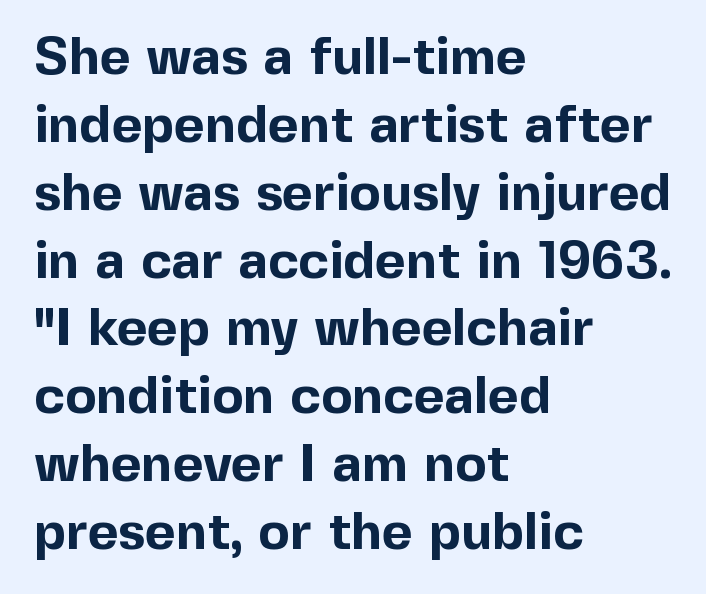
Every character sits straight up, as roman type does. The line-height multiplier appears to be the usual default. This rendering uses left alignment, leaving the right contour irregular. The glyphs in this specimen are sans serif.
